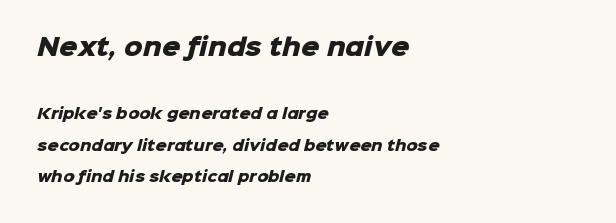
The typesetter chose a ragged-right arrangement here. The space beneath each line is pristine and unruled. The more generous point size was reserved for the upper chunk. Inter-character spacing is left at the font's built-in metrics.
